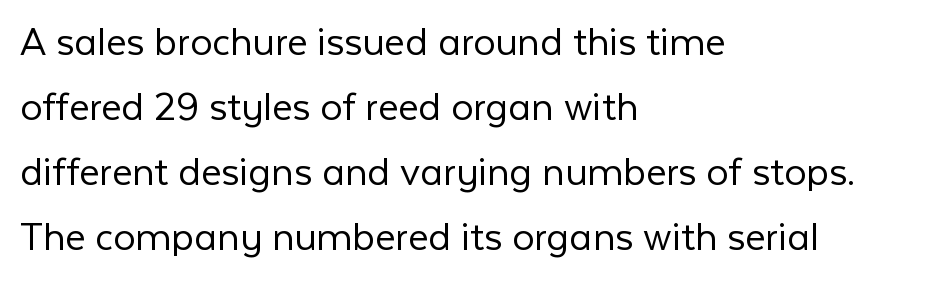
The image shows 44 px light sans-serif type, upright; set left-aligned, normal line spacing (1.48x), normal letter spacing, not underlined; low stroke contrast and a medium x-height.
